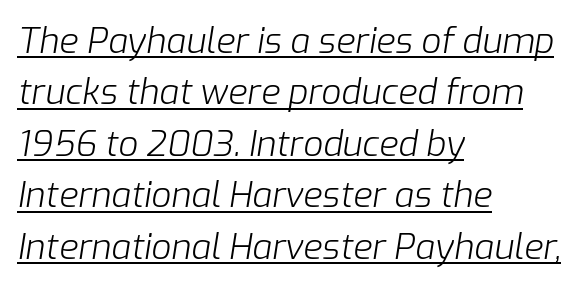
{"italic": "yes", "lean": "right", "slant_degrees": 9, "bold": "no", "weight": "light", "width": "normal", "stroke_contrast": "low", "x_height": "medium", "monospaced": "no", "underline": "yes", "align": "left", "line_spacing": "normal", "line_spacing_ratio": 1.47, "letter_spacing": "normal", "letter_spacing_em": 0.0, "glyph_px": 35}
